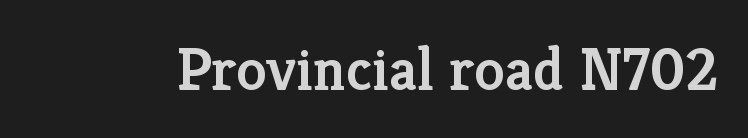
The image shows 61 px semibold serif type, upright; set normal letter spacing, not underlined; low stroke contrast and a medium x-height.
